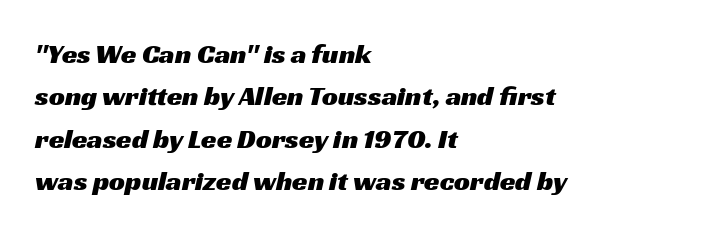
The image shows 28 px wide sans-serif type; set left-aligned, normal line spacing (1.51x), normal letter spacing, not underlined; medium stroke contrast and a medium x-height.
